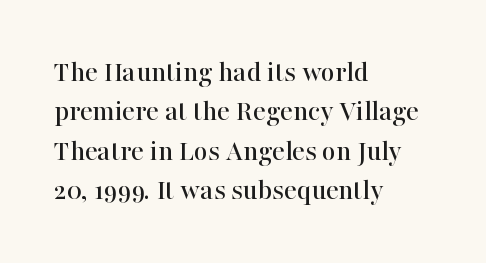
A typesetter would call this proportional, since set widths differ per character. The rendering shows small feet on the letterforms — a serif design. Rendered with straight, roman letterforms. Rule under the text: the space is simply empty.
